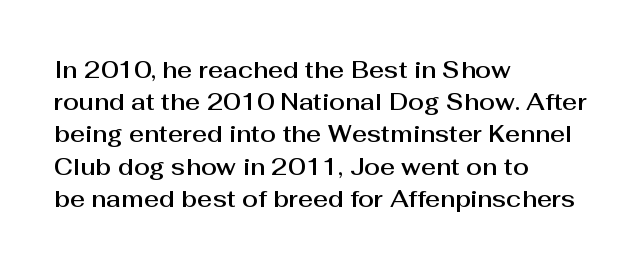
Q: Is the text italic (slanted)? A: No, it is upright.
Q: Is the text underlined? A: No.
Q: How is the paragraph aligned? A: Left-aligned.
Q: Is the spacing between letters normal or unusually wide? A: Normal.
Q: Is the spacing between lines tight, normal or loose? A: Normal.
